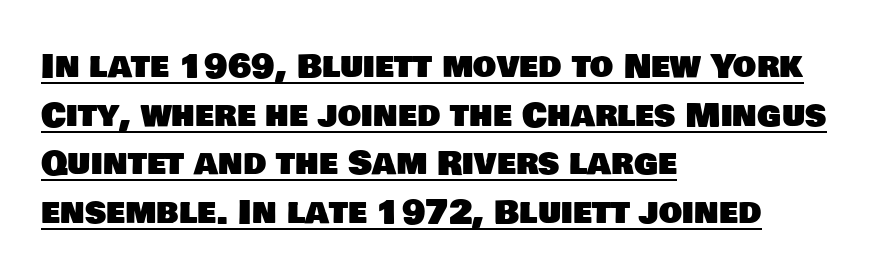
Q: Is the typeface a serif or a sans-serif typeface? A: Sans-serif.
Q: Is the text underlined? A: Yes.
Q: How is the paragraph aligned? A: Left-aligned.
Q: Is the spacing between letters normal or unusually wide? A: Normal.
Q: Is the spacing between lines tight, normal or loose? A: Normal.
Q: Width (condensed, normal, or wide)? A: Normal.
Q: Stroke contrast? A: Low.
Q: x-height? A: Large.
Q: Monospaced? A: No.
